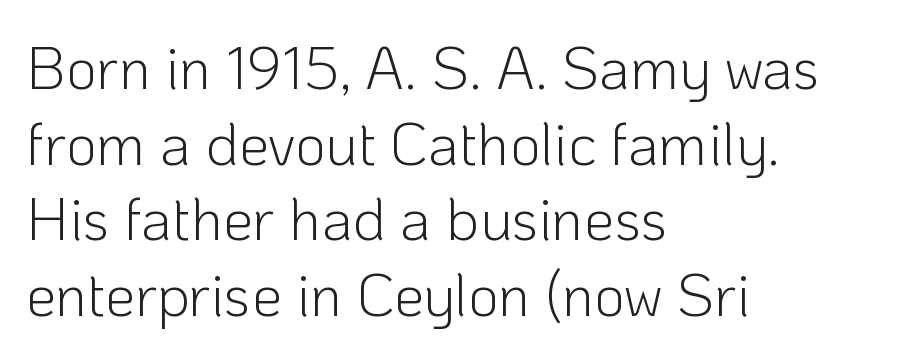
Visually the block forms a straight wall on the left and a jagged coastline on the right. The typesetting does not lean heavy: it is not bold. The horizontal fit of the characters is conventional and even. It's the straight-up-and-down kind of type.
